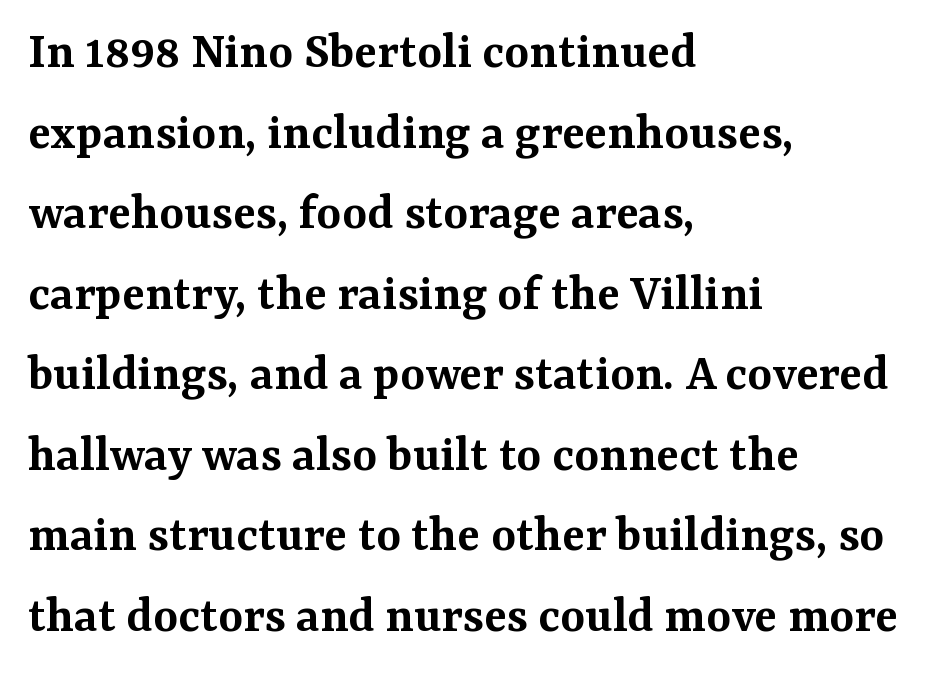
What weight is shown? A semibold, between regular and bold. Inter-character spacing is left at the font's built-in metrics. You can tell it's not italic because the verticals are truly vertical. Vertical spacing — default. Looks like regular typesetting: each glyph gets only the width it needs.
